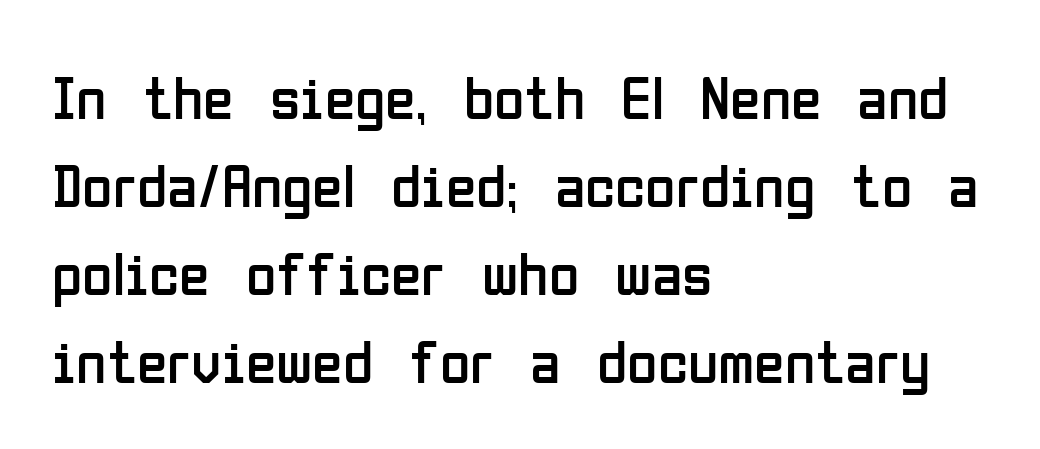
The typeface chosen for these lines omits serifs. Nobody touched the tracking dial on this one. Every row of glyphs begins at an identical x-position on the left. Heaviness? Minimal to ordinary, like unemphasized prose. Normally led — the rows are evenly, conventionally spaced. Note the varied advance widths — an 'i' is clearly narrower than an 'm'.
